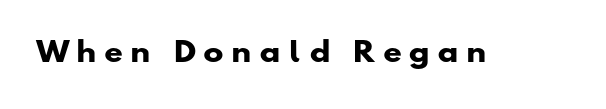
Q: Is the text bold? A: Yes.
Q: Is the text underlined? A: No.
Q: Is the spacing between letters normal or unusually wide? A: Unusually wide.
